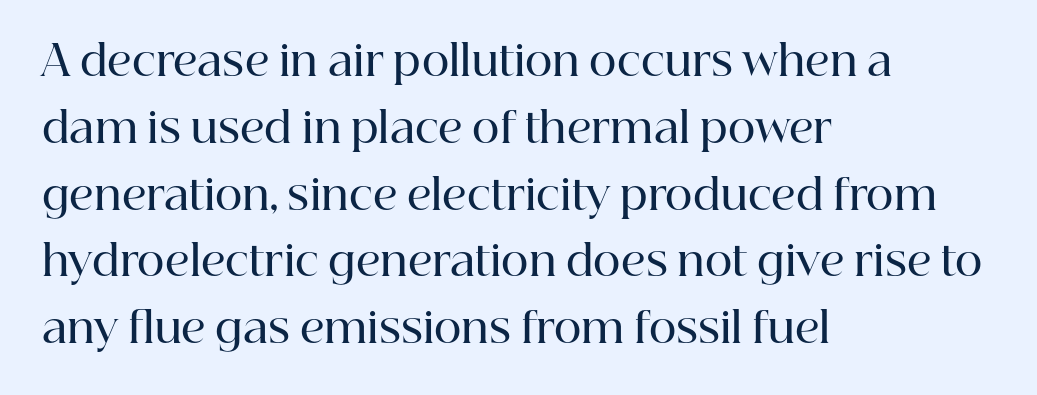
The image shows 42 px semibold serif type, upright; set left-aligned, normal line spacing (1.59x), normal letter spacing, not underlined; high stroke contrast and a medium x-height.
